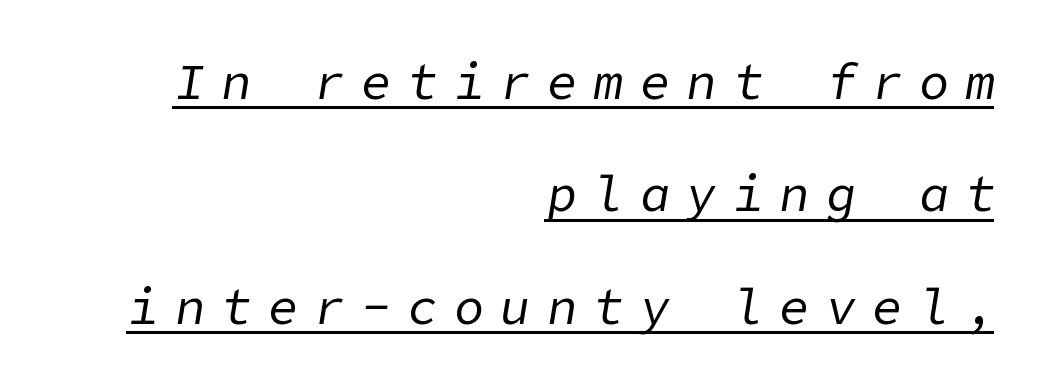
Successive baselines arrive slowly, with a big drop between each. The rendering inserts visible extra space after every character. Think standard paragraph weight, or any step lighter than that. These lines stack with their right ends in a neat column.
